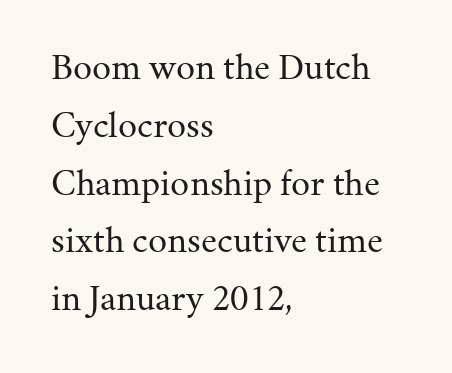
In terms of posture, this sample is upright. Is the letter spacing exaggerated? No — it looks like the ordinary default. Here the designer chose a conventional face with non-uniform glyph widths. The rag falls on the right side of this text block. Notice how descenders clear the ascenders below comfortably — that's standard leading.
